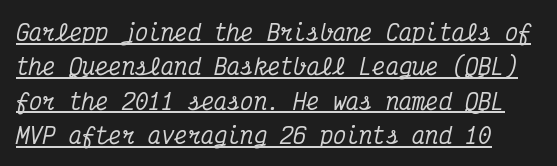
Q: Is the text italic (slanted)? A: Yes, it leans right by about 12 degrees.
Q: Is the text underlined? A: Yes.
Q: Is the spacing between letters normal or unusually wide? A: Normal.
Q: Is the spacing between lines tight, normal or loose? A: Normal.
